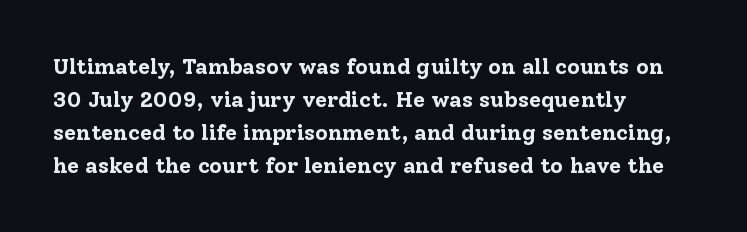
{"italic": "no", "bold": "yes", "underline": "no", "align": "left", "line_spacing": "normal", "line_spacing_ratio": 1.5, "letter_spacing": "normal", "letter_spacing_em": 0.0, "glyph_px": 22}
